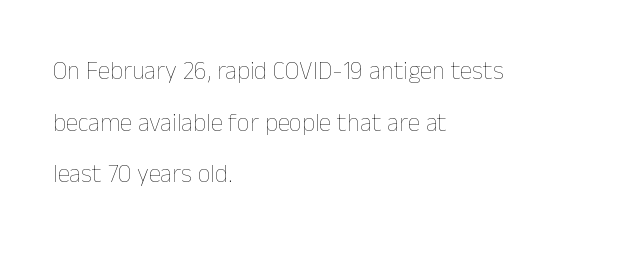
The face looks like a standard text weight, possibly lighter. This sample uses plain, unmodified letter spacing. Nope, not italic — everything's standing straight. Rule under the text: the space is simply empty.
